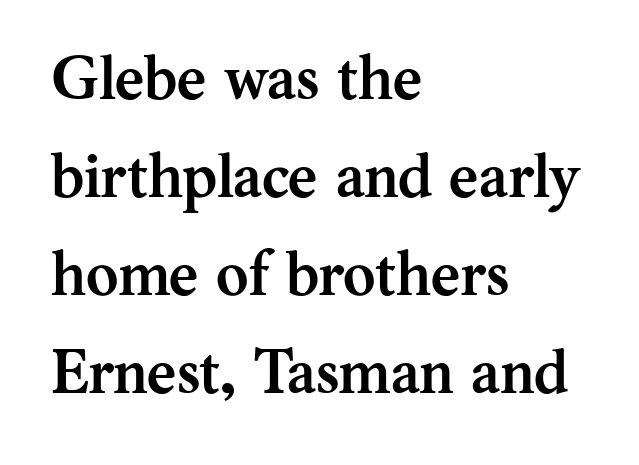
Q: Is the text bold? A: Yes.
Q: Is the text italic (slanted)? A: No, it is upright.
Q: Is the typeface a serif or a sans-serif typeface? A: Serif.
Q: Is the text underlined? A: No.
Q: How is the paragraph aligned? A: Left-aligned.
Q: Is the spacing between letters normal or unusually wide? A: Normal.
Q: Is the spacing between lines tight, normal or loose? A: Normal.
Q: Width (condensed, normal, or wide)? A: Normal.
Q: Stroke contrast? A: Medium.
Q: x-height? A: Medium.
Q: Monospaced? A: No.
